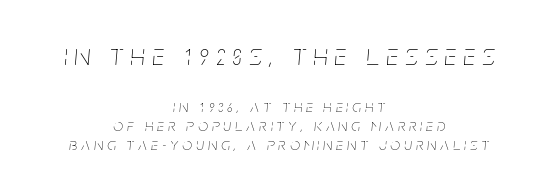
{"italic": "yes", "lean": "right", "slant_degrees": 5, "bold": "no", "weight": "thin", "width": "condensed", "stroke_contrast": "low", "x_height": "large", "monospaced": "no", "underline": "no", "align": "center", "line_spacing": "tight", "line_spacing_ratio": 1.13, "letter_spacing": "wide", "letter_spacing_em": 0.25, "larger_block": "first", "size_ratio": 1.76, "glyph_px": 30}
